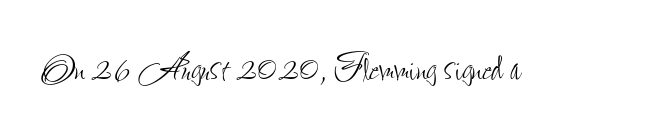
{"bold": "no", "weight": "thin", "width": "condensed", "stroke_contrast": "low", "x_height": "small", "monospaced": "no", "underline": "no", "letter_spacing": "normal", "letter_spacing_em": 0.0, "glyph_px": 48}
